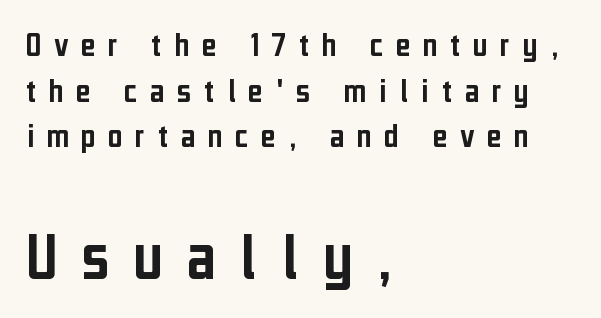
The image shows 71 px condensed sans-serif type, upright; set left-aligned, normal line spacing (1.27x), unusually wide letter spacing (+0.34 em), not underlined; the second (bottom) block is 1.97x larger; low stroke contrast and a medium x-height.
